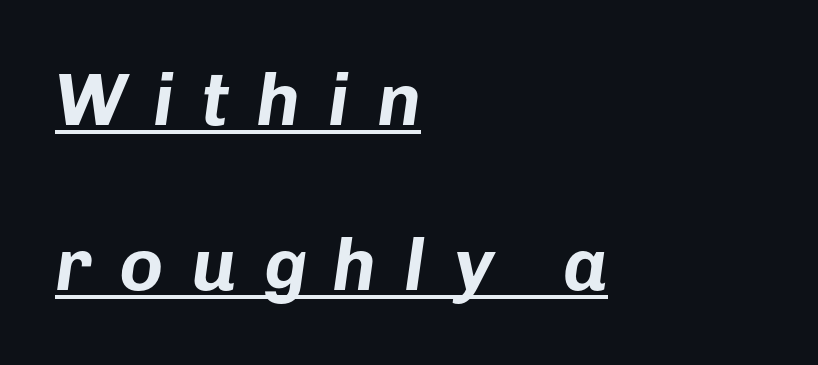
The image shows 74 px bold type, italic (leaning right); set left-aligned, loose line spacing (2.23x), unusually wide letter spacing (+0.37 em), underlined; low stroke contrast and a medium x-height.
